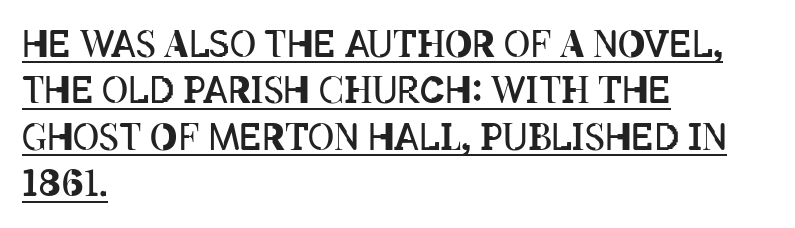
Q: Is the text bold? A: No.
Q: Is the text italic (slanted)? A: No, it is upright.
Q: Is the text underlined? A: Yes.
Q: How is the paragraph aligned? A: Left-aligned.
Q: Is the spacing between letters normal or unusually wide? A: Normal.
Q: Is the spacing between lines tight, normal or loose? A: Normal.
Q: Width (condensed, normal, or wide)? A: Condensed.
Q: Stroke contrast? A: Low.
Q: x-height? A: Large.
Q: Monospaced? A: No.
